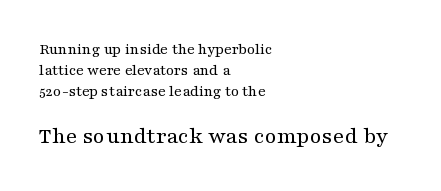
The image shows 24 px text type, upright; set left-aligned, normal line spacing (1.31x), normal letter spacing, not underlined; the second (bottom) block is 1.5x larger.
